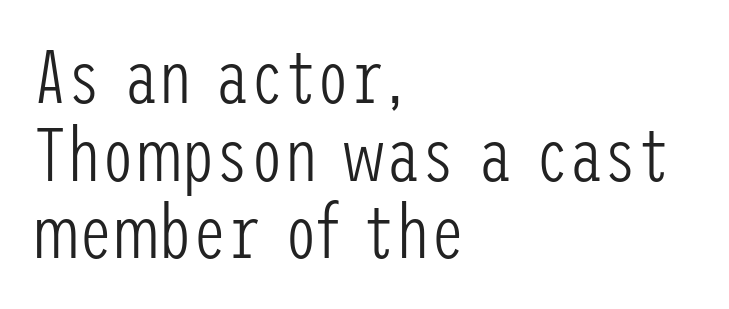
Do the letters lean? They stand straight. No word sits above an underline. This rendering employs a face without finishing strokes, i.e., a sans-serif. Heft: none added — not bold.
